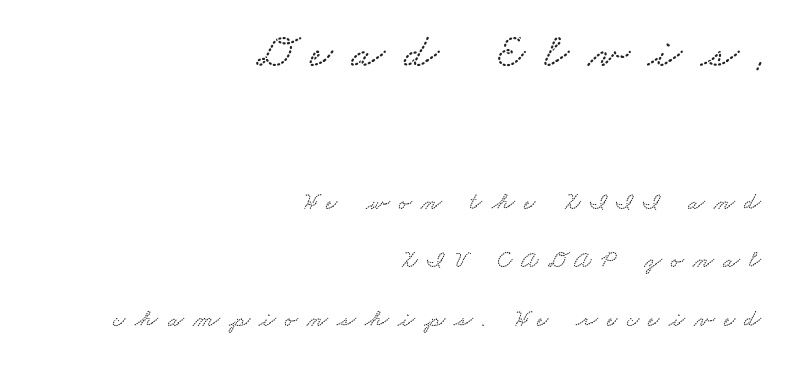
The image shows 49 px wide type; set right-aligned, loose line spacing (2.44x), unusually wide letter spacing (+0.39 em), not underlined; the first (top) block is 2.04x larger; low stroke contrast and a small x-height.
